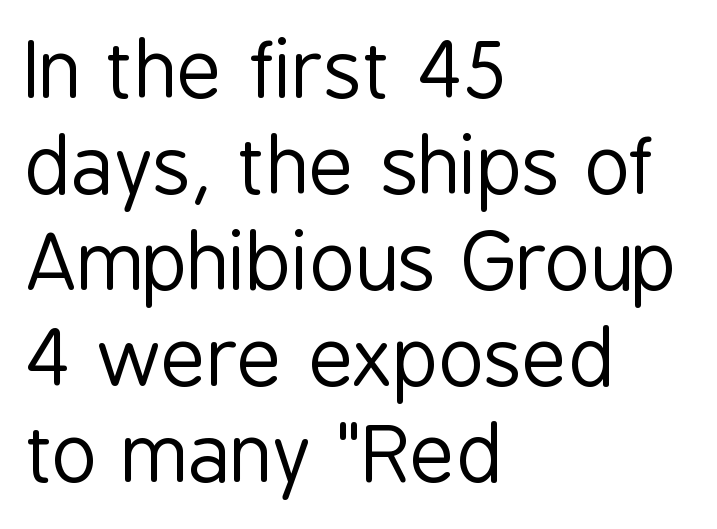
The image shows 78 px regular-weight, condensed sans-serif type, upright; set left-aligned, line spacing 1.23x, normal letter spacing, not underlined; low stroke contrast and a medium x-height.
